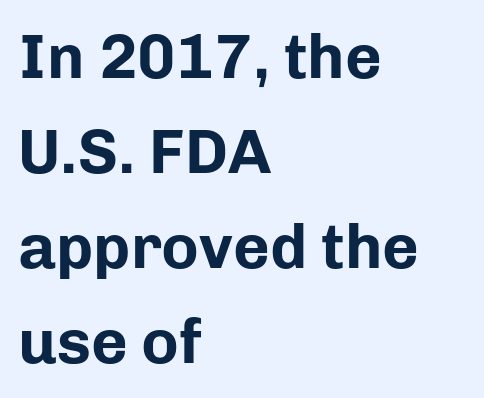
The letters stand upright; this is a roman face. Short and long lines alike share a common starting point at left. On the weight axis this lands at bold, roughly 700. Observe the ordinary spacing: letters are neighbours, not strangers. Observe the absence of serifs on each vertical stroke in this sample.
